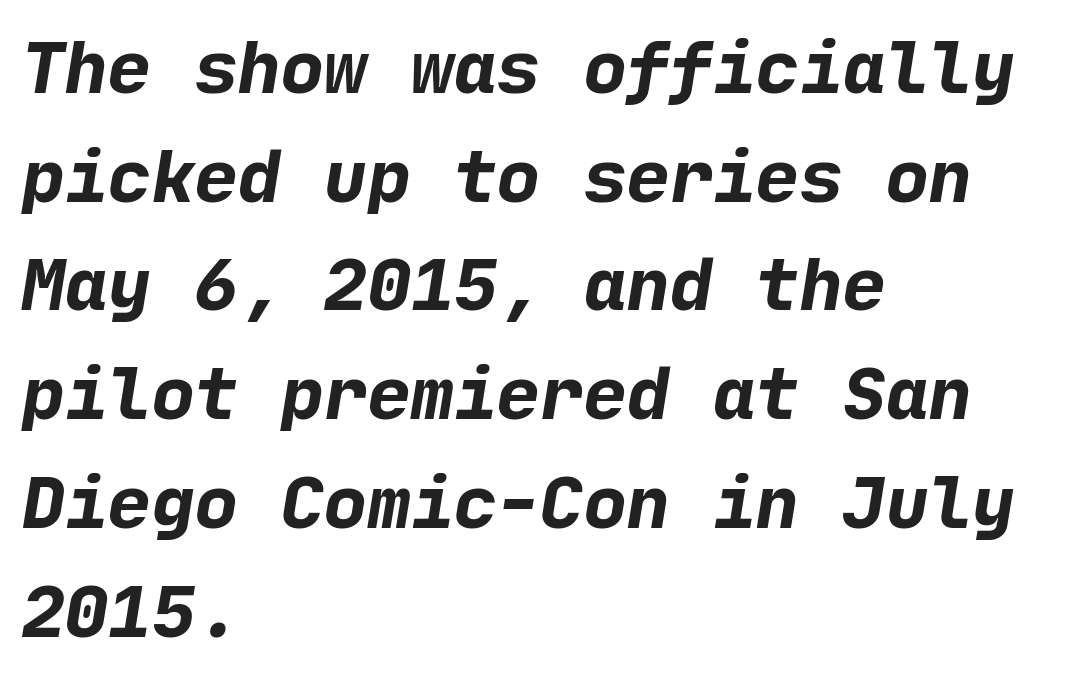
{"serif": "no", "bold": "yes", "weight": "bold", "width": "normal", "stroke_contrast": "low", "x_height": "medium", "underline": "no", "align": "left", "line_spacing": "normal", "line_spacing_ratio": 1.51, "letter_spacing": "normal", "letter_spacing_em": 0.0, "glyph_px": 72}
